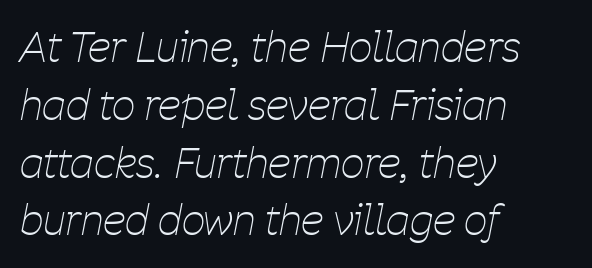
Q: Is the text bold? A: No.
Q: Is the text italic (slanted)? A: Yes, it leans right by about 11 degrees.
Q: Is the text underlined? A: No.
Q: How is the paragraph aligned? A: Left-aligned.
Q: Is the spacing between letters normal or unusually wide? A: Normal.
Q: Is the spacing between lines tight, normal or loose? A: Normal.
Q: Width (condensed, normal, or wide)? A: Condensed.
Q: Stroke contrast? A: Low.
Q: x-height? A: Medium.
Q: Monospaced? A: No.
